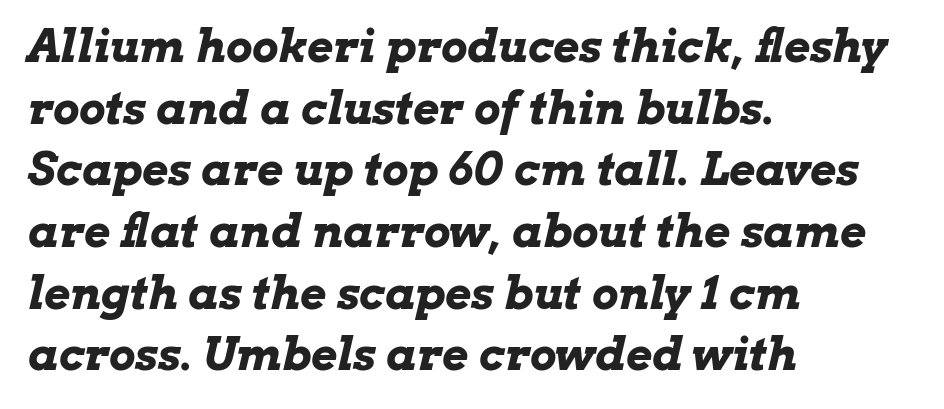
{"italic": "yes", "lean": "right", "slant_degrees": 13, "bold": "yes", "weight": "bold", "width": "wide", "stroke_contrast": "low", "x_height": "medium", "monospaced": "no", "underline": "no", "align": "left", "line_spacing": "normal", "line_spacing_ratio": 1.37, "letter_spacing": "normal", "letter_spacing_em": 0.0, "glyph_px": 45}
